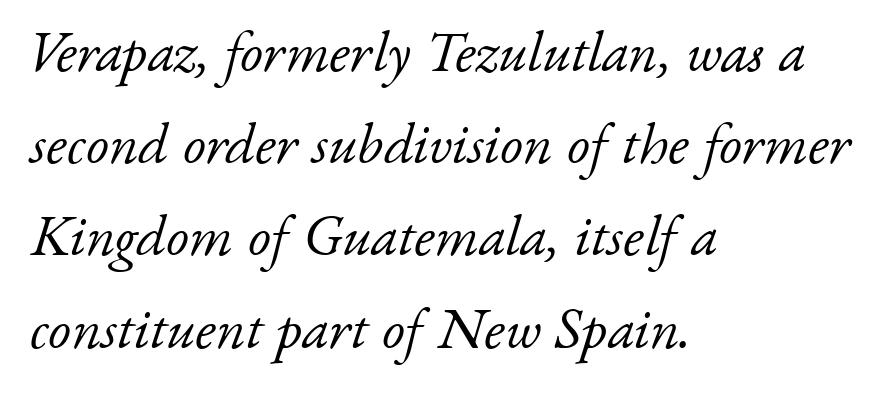
Q: Is the text bold? A: No.
Q: Is the text italic (slanted)? A: Yes, it leans right by about 17 degrees.
Q: Is the typeface a serif or a sans-serif typeface? A: Serif.
Q: Is the text underlined? A: No.
Q: How is the paragraph aligned? A: Left-aligned.
Q: Is the spacing between letters normal or unusually wide? A: Normal.
Q: Is the spacing between lines tight, normal or loose? A: Normal.
Q: Width (condensed, normal, or wide)? A: Normal.
Q: Stroke contrast? A: Low.
Q: x-height? A: Small.
Q: Monospaced? A: No.
